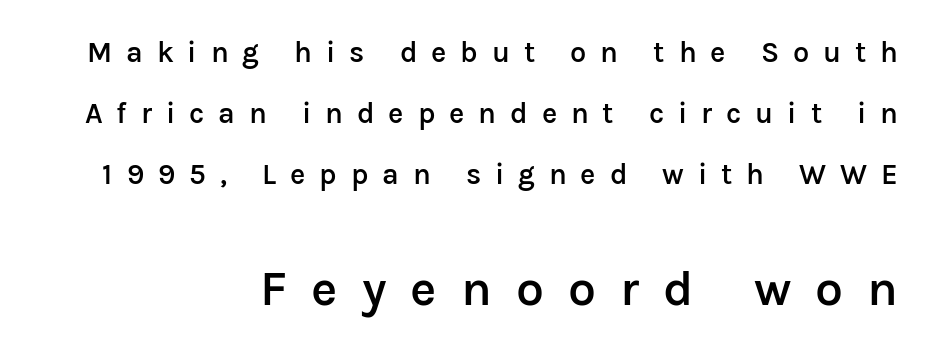
Q: Is the text bold? A: Semi-bold.
Q: Is the text italic (slanted)? A: No, it is upright.
Q: Is the typeface a serif or a sans-serif typeface? A: Sans-serif.
Q: Is the text underlined? A: No.
Q: How is the paragraph aligned? A: Right-aligned.
Q: Is the spacing between letters normal or unusually wide? A: Unusually wide.
Q: Is the spacing between lines tight, normal or loose? A: Loose.
Q: Which block of text is set in a larger size, the first (top) or the second (bottom)? A: The second (bottom) one.
Q: Width (condensed, normal, or wide)? A: Normal.
Q: Stroke contrast? A: Low.
Q: x-height? A: Medium.
Q: Monospaced? A: No.
